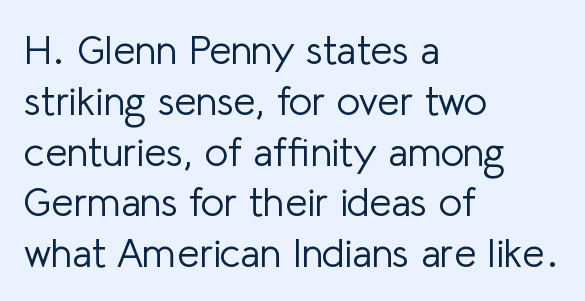
The image shows 40 px light sans-serif type, upright; set left-aligned, normal line spacing (1.27x), normal letter spacing, not underlined; low stroke contrast and a medium x-height.
